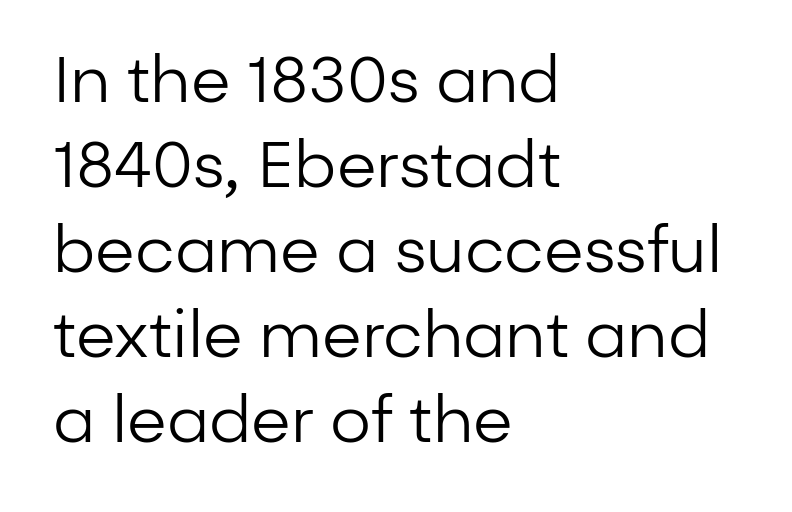
{"serif": "no", "italic": "no", "bold": "no", "weight": "regular", "width": "normal", "stroke_contrast": "low", "x_height": "medium", "monospaced": "no", "underline": "no", "align": "left", "line_spacing": "normal", "line_spacing_ratio": 1.33, "letter_spacing": "normal", "letter_spacing_em": 0.0, "glyph_px": 64}
